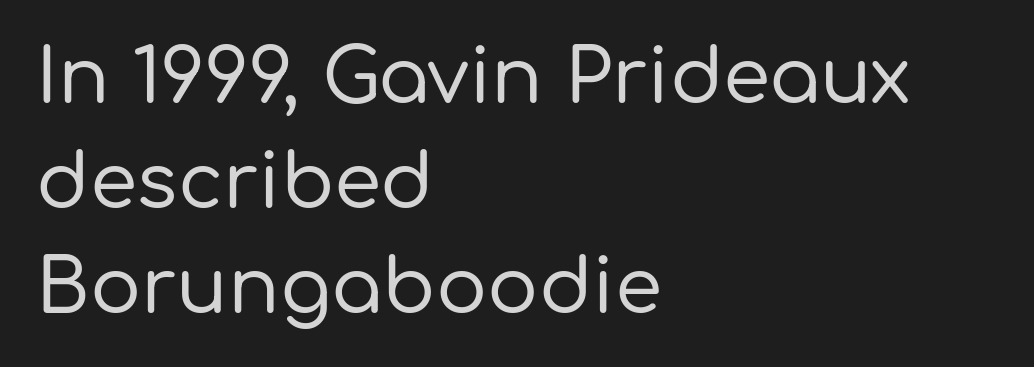
{"serif": "no", "italic": "no", "width": "normal", "stroke_contrast": "low", "x_height": "medium", "monospaced": "no", "underline": "no", "align": "left", "line_spacing": "normal", "line_spacing_ratio": 1.38, "letter_spacing": "normal", "letter_spacing_em": 0.0, "glyph_px": 76}
